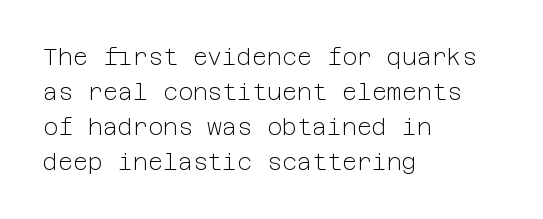
Weight: not bold — regular or lighter. The typesetter chose a ragged-right arrangement here. Each new line begins a customary step beneath the previous one. You could call the tracking neutral — neither tight nor loose. Only glyphs here, with clear space below each row. You can tell it's not italic because the verticals are truly vertical.
